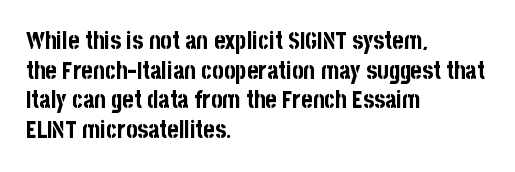
{"italic": "no", "bold": "yes", "underline": "no", "align": "left", "line_spacing_ratio": 1.23, "letter_spacing": "normal", "letter_spacing_em": 0.0, "glyph_px": 24}
